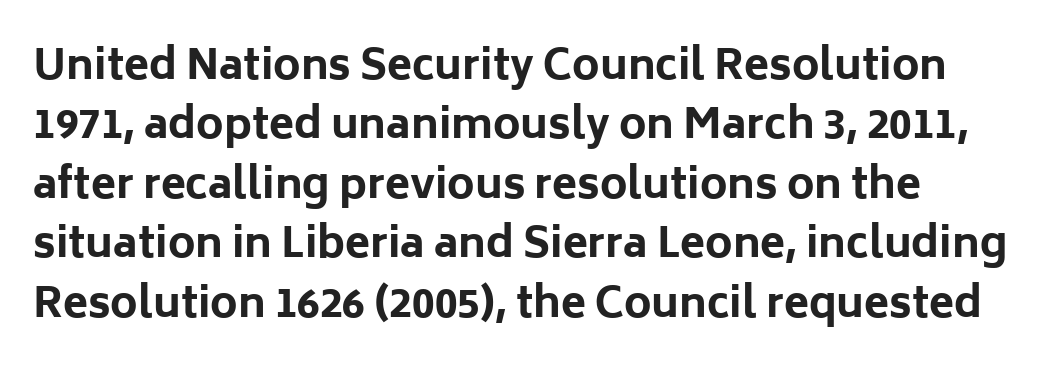
{"serif": "no", "italic": "no", "bold": "yes", "weight": "bold", "width": "normal", "stroke_contrast": "low", "x_height": "medium", "monospaced": "no", "underline": "no", "align": "left", "line_spacing": "normal", "line_spacing_ratio": 1.45, "letter_spacing": "normal", "letter_spacing_em": 0.0, "glyph_px": 41}
